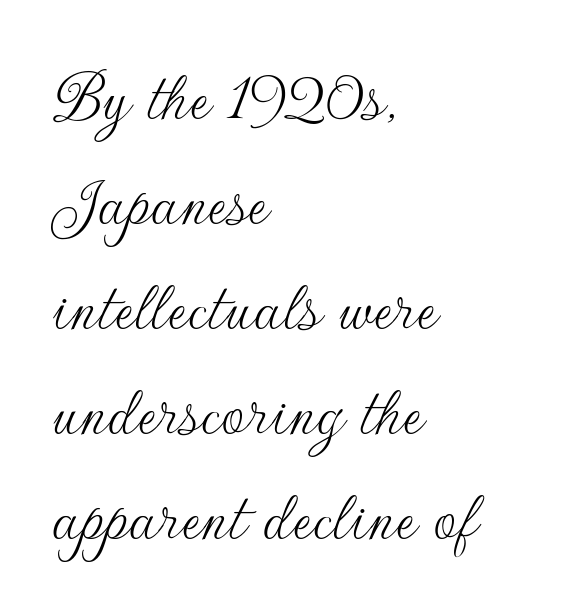
{"serif": "no", "bold": "no", "weight": "thin", "width": "normal", "stroke_contrast": "low", "x_height": "small", "monospaced": "no", "underline": "no", "align": "left", "line_spacing": "normal", "line_spacing_ratio": 1.42, "letter_spacing": "normal", "letter_spacing_em": 0.0, "glyph_px": 74}
